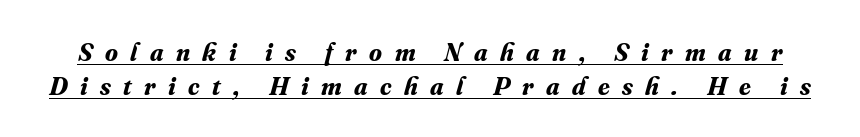
Q: Is the text bold? A: Yes.
Q: Is the text italic (slanted)? A: Yes, it leans right by about 16 degrees.
Q: Is the text underlined? A: Yes.
Q: Is the spacing between letters normal or unusually wide? A: Unusually wide.
Q: Is the spacing between lines tight, normal or loose? A: Normal.
